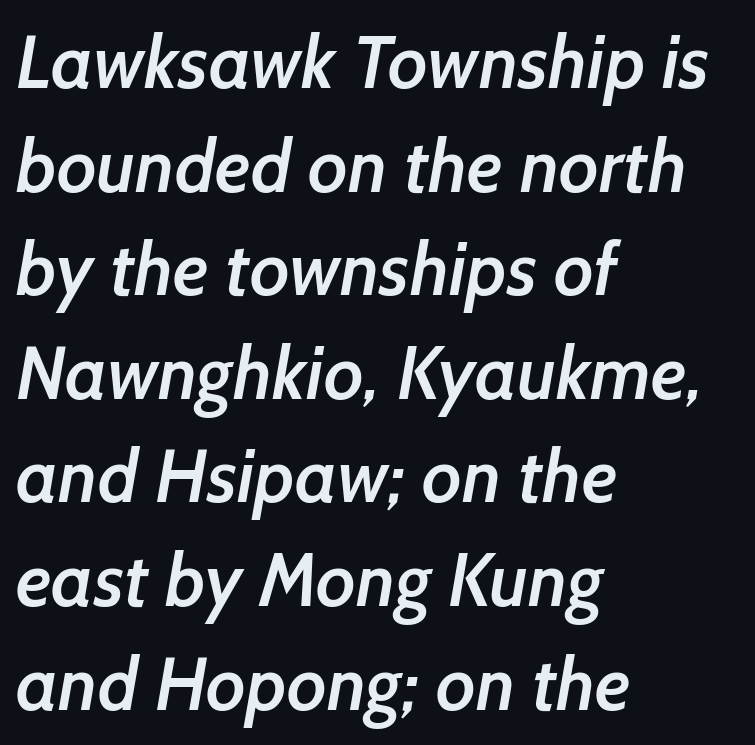
Moderately thickened strokes mark this as semibold type. The vertical gap from one line to the next is medium. Underline: absent. These lines are composed in type without serifs. The rendering uses natural spacing where letterforms have individual widths. You could call the tracking neutral — neither tight nor loose.
